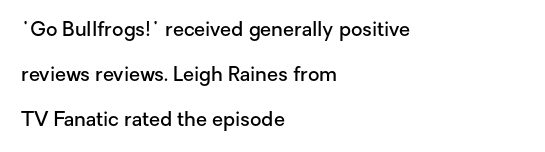
The passage is arranged the way most books set body copy — flush left. Do the letters lean? They stand straight. Standard letterfit; no display-style spreading of the glyphs. How heavy is the stroke? Medium-heavy — a semibold, shy of bold. Airy leading.
